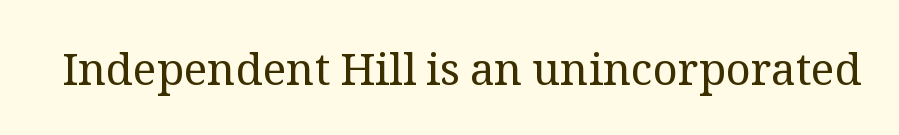
Q: Is the text bold? A: No.
Q: Is the text italic (slanted)? A: No, it is upright.
Q: Is the typeface a serif or a sans-serif typeface? A: Serif.
Q: Is the text underlined? A: No.
Q: Is the spacing between letters normal or unusually wide? A: Normal.
Q: Width (condensed, normal, or wide)? A: Normal.
Q: Stroke contrast? A: Medium.
Q: x-height? A: Medium.
Q: Monospaced? A: No.
